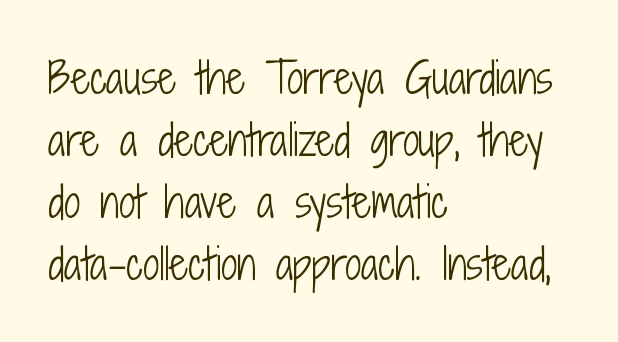
Q: Is the text bold? A: No.
Q: Is the text italic (slanted)? A: No, it is upright.
Q: Is the typeface a serif or a sans-serif typeface? A: Sans-serif.
Q: Is the text underlined? A: No.
Q: How is the paragraph aligned? A: Left-aligned.
Q: Is the spacing between letters normal or unusually wide? A: Normal.
Q: Is the spacing between lines tight, normal or loose? A: Normal.
Q: Width (condensed, normal, or wide)? A: Condensed.
Q: Stroke contrast? A: Low.
Q: x-height? A: Medium.
Q: Monospaced? A: No.
